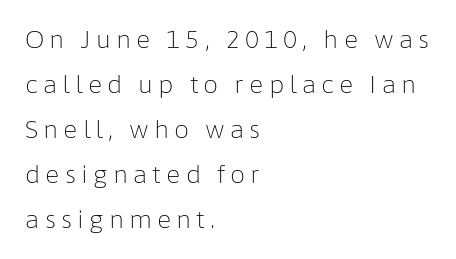
Q: Is the text bold? A: No.
Q: Is the text italic (slanted)? A: No, it is upright.
Q: Is the text underlined? A: No.
Q: How is the paragraph aligned? A: Left-aligned.
Q: Is the spacing between letters normal or unusually wide? A: Unusually wide.
